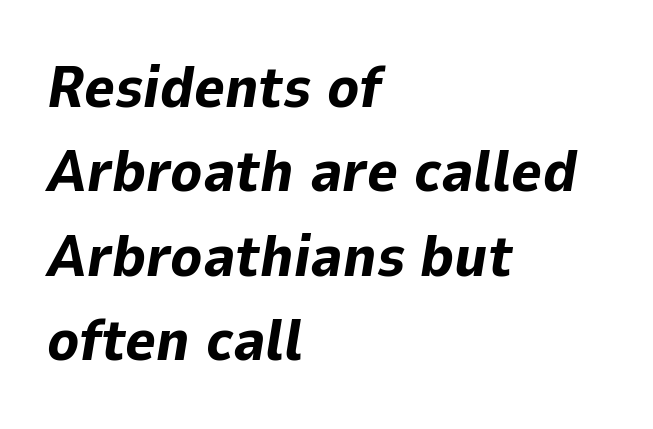
Does the lettering tilt? It does — this is italic. The passage shown stacks its lines at a standard gap. These lines are rendered in a variable-pitch font. Between one letter and the next there's only the usual sliver of space. No word sits above an underline. One-word summary of the alignment: left.
